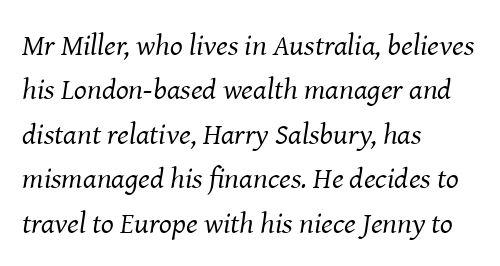
The image shows 30 px regular-weight serif type, italic (leaning right); set left-aligned, normal line spacing (1.48x), normal letter spacing, not underlined; medium stroke contrast and a medium x-height.
